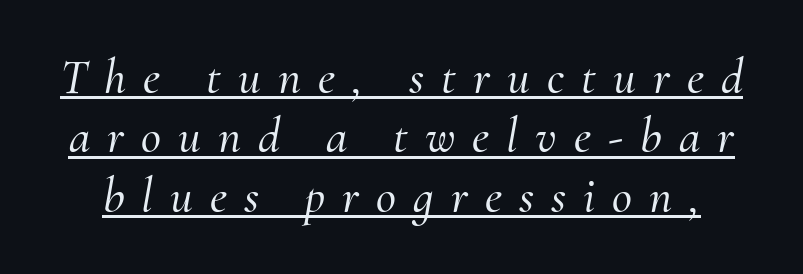
The image shows 49 px serif type, italic (leaning right); set line spacing 1.21x, unusually wide letter spacing (+0.35 em), underlined; medium stroke contrast and a small x-height.
